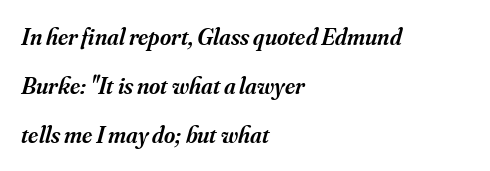
The image shows 24 px text type, italic (leaning right); set left-aligned, loose line spacing (2.04x), normal letter spacing, not underlined.
